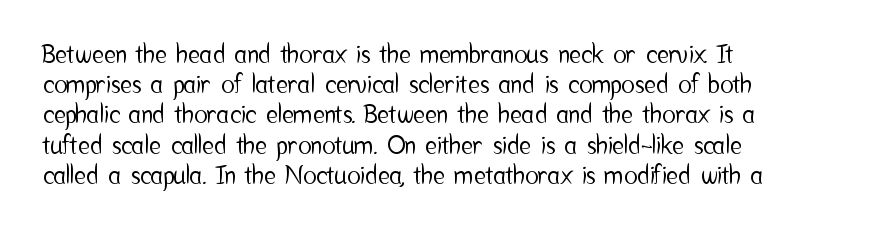
Q: Is the text italic (slanted)? A: No, it is upright.
Q: Is the text underlined? A: No.
Q: How is the paragraph aligned? A: Left-aligned.
Q: Is the spacing between letters normal or unusually wide? A: Normal.
